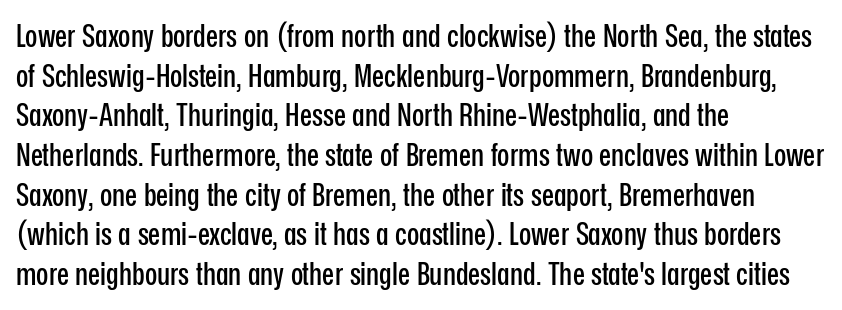
Q: Is the text italic (slanted)? A: No, it is upright.
Q: Is the typeface a serif or a sans-serif typeface? A: Sans-serif.
Q: Is the text underlined? A: No.
Q: How is the paragraph aligned? A: Left-aligned.
Q: Is the spacing between letters normal or unusually wide? A: Normal.
Q: Width (condensed, normal, or wide)? A: Condensed.
Q: Stroke contrast? A: Low.
Q: x-height? A: Medium.
Q: Monospaced? A: No.
